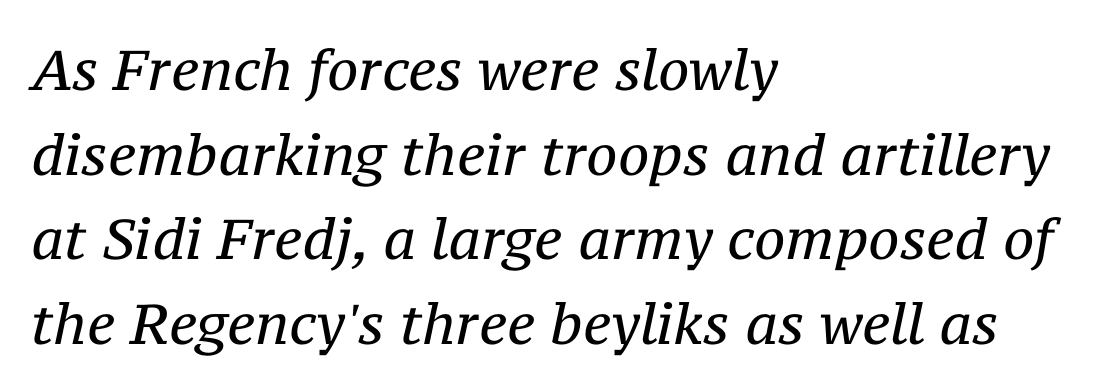
Q: Is the text bold? A: No.
Q: Is the text italic (slanted)? A: Yes, it leans right by about 12 degrees.
Q: Is the typeface a serif or a sans-serif typeface? A: Serif.
Q: Is the text underlined? A: No.
Q: How is the paragraph aligned? A: Left-aligned.
Q: Is the spacing between letters normal or unusually wide? A: Normal.
Q: Is the spacing between lines tight, normal or loose? A: Normal.
Q: Width (condensed, normal, or wide)? A: Normal.
Q: Stroke contrast? A: Medium.
Q: x-height? A: Medium.
Q: Monospaced? A: No.
